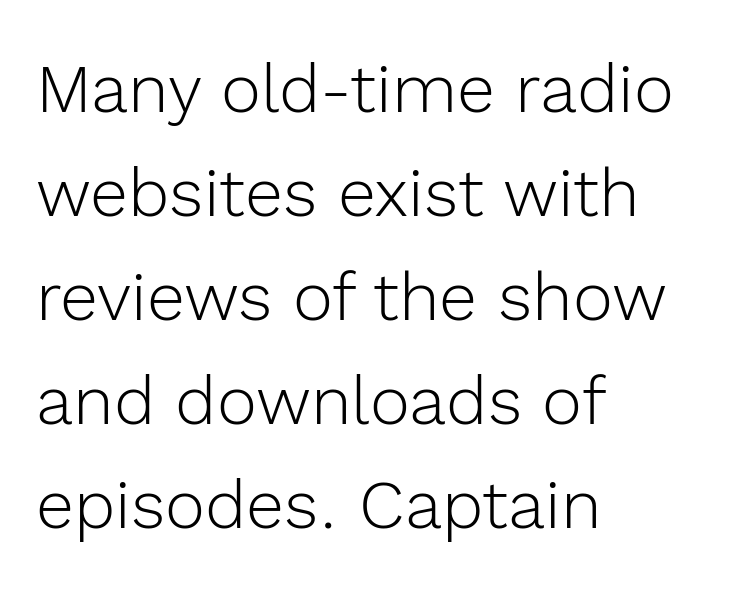
The image shows 68 px light sans-serif type, upright; set left-aligned, normal line spacing (1.53x), normal letter spacing, not underlined; a medium x-height.
